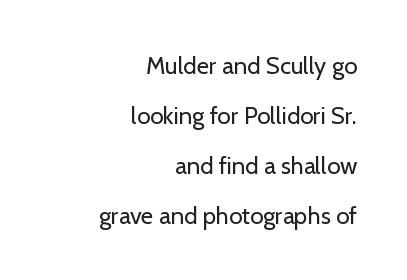
The image shows 24 px text type, upright; set right-aligned, loose line spacing (2.08x), normal letter spacing, not underlined.
